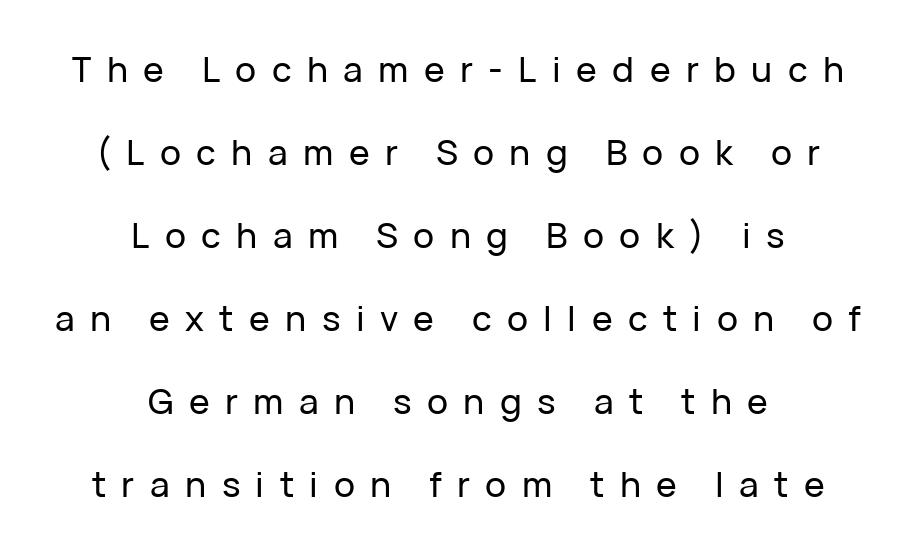
The string is rendered with underlining switched off. Rendered with straight, roman letterforms. Spacing between characters has been opened up far beyond the box default. Does the leading feel generous? Absolutely, it's lavish.
